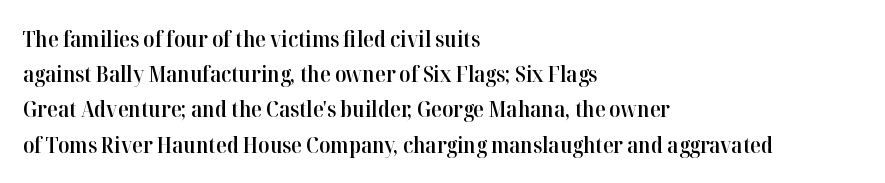
The image shows 22 px text type, upright; set left-aligned, normal line spacing (1.6x), normal letter spacing, not underlined.
